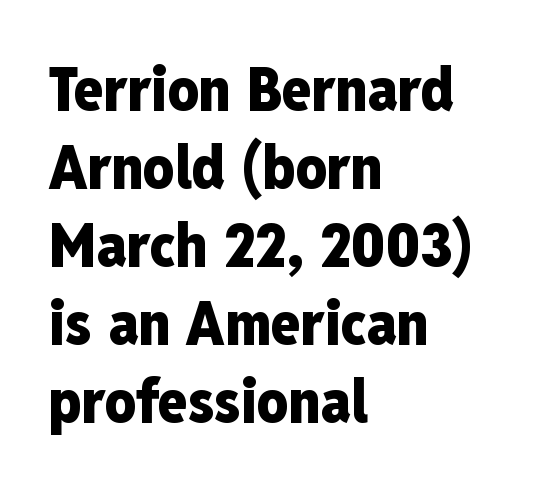
{"serif": "no", "italic": "no", "bold": "yes", "weight": "heavy", "width": "condensed", "stroke_contrast": "low", "x_height": "medium", "monospaced": "no", "underline": "no", "align": "left", "line_spacing": "normal", "line_spacing_ratio": 1.28, "letter_spacing": "normal", "letter_spacing_em": 0.0, "glyph_px": 61}
